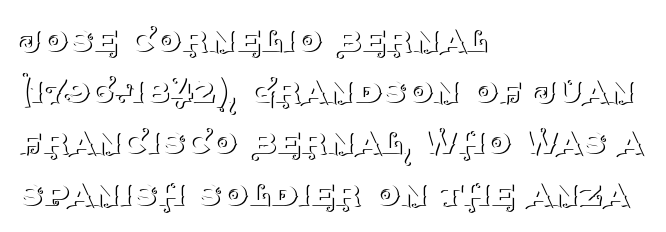
To sum up the face: it has serifs. The area under the type is left untouched. Vertical strokes here are truly vertical. Horizontal alignment here is leftward, the default for most running prose.
